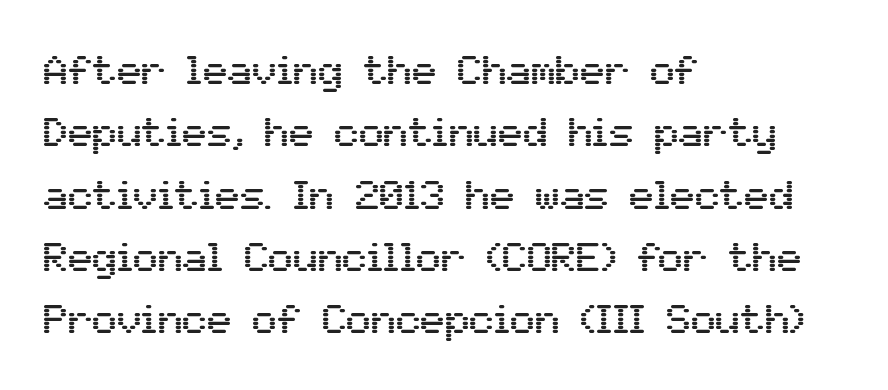
Character widths vary here, with narrow letters taking less room than wide ones. Spacing between characters is what you'd get straight out of the box. The foot of each line stays bare and open. Are there feet on the stems? There aren't — it's a sans. A typesetter would call this leading conventional body-copy spacing.
